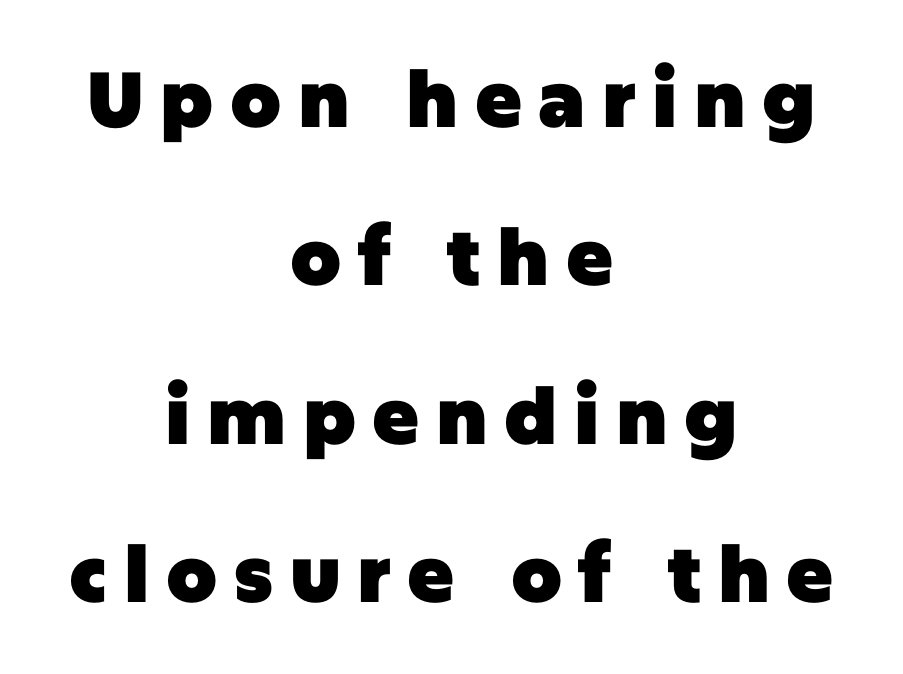
Q: Is the text bold? A: Yes.
Q: Is the text italic (slanted)? A: No, it is upright.
Q: Is the typeface a serif or a sans-serif typeface? A: Sans-serif.
Q: Is the text underlined? A: No.
Q: How is the paragraph aligned? A: Centered.
Q: Is the spacing between letters normal or unusually wide? A: Unusually wide.
Q: Is the spacing between lines tight, normal or loose? A: Loose.
Q: Width (condensed, normal, or wide)? A: Normal.
Q: Stroke contrast? A: Low.
Q: x-height? A: Large.
Q: Monospaced? A: No.
